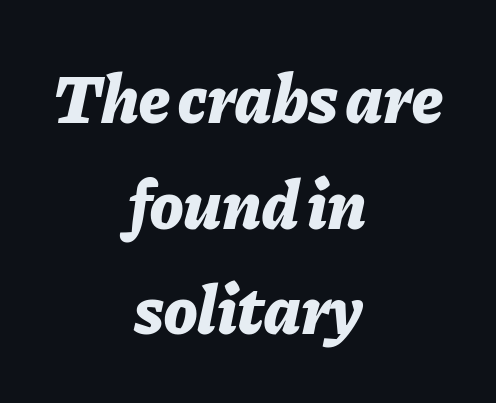
The image shows 69 px bold type, italic (leaning right); set centered, normal line spacing (1.53x), normal letter spacing, not underlined; low stroke contrast and a medium x-height.
